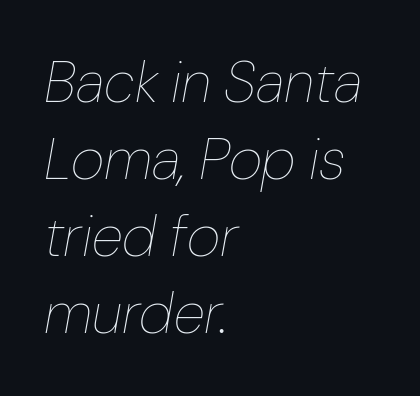
{"italic": "yes", "lean": "right", "slant_degrees": 10, "bold": "no", "weight": "thin", "width": "normal", "stroke_contrast": "low", "x_height": "medium", "monospaced": "no", "underline": "no", "align": "left", "line_spacing": "normal", "line_spacing_ratio": 1.33, "letter_spacing": "normal", "letter_spacing_em": 0.0, "glyph_px": 58}
